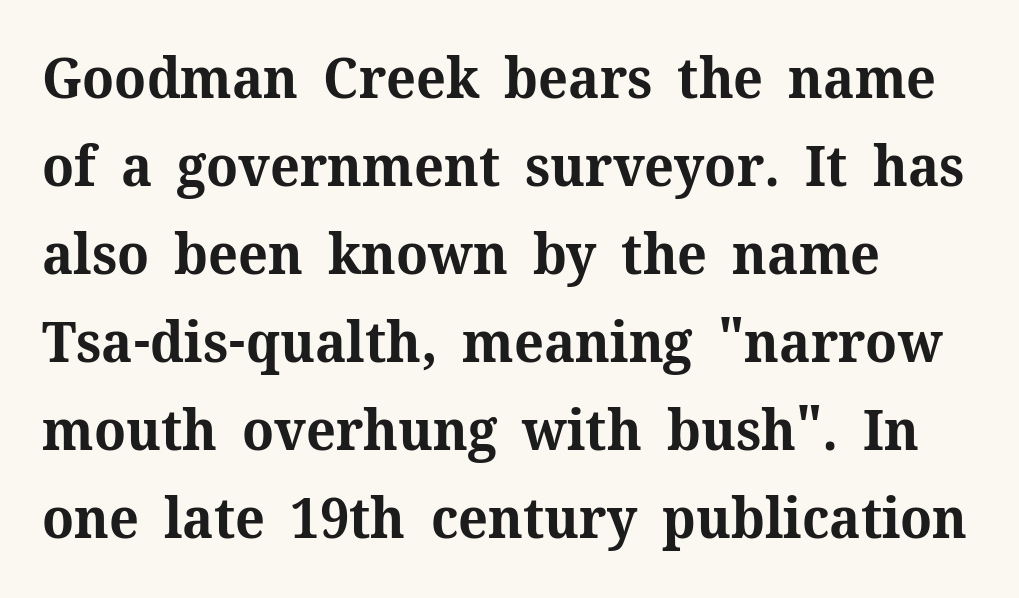
{"serif": "yes", "italic": "no", "bold": "yes", "weight": "bold", "width": "normal", "stroke_contrast": "medium", "x_height": "medium", "monospaced": "no", "underline": "no", "align": "left", "line_spacing": "normal", "line_spacing_ratio": 1.57, "letter_spacing": "normal", "letter_spacing_em": 0.0, "glyph_px": 56}
